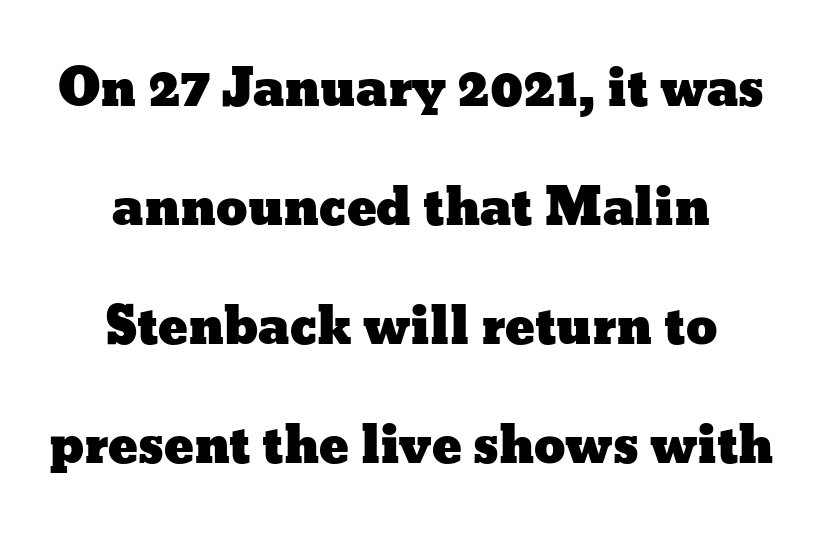
{"italic": "no", "width": "wide", "stroke_contrast": "low", "x_height": "medium", "monospaced": "no", "underline": "no", "align": "center", "line_spacing": "loose", "line_spacing_ratio": 2.38, "letter_spacing": "normal", "letter_spacing_em": 0.0, "glyph_px": 50}
